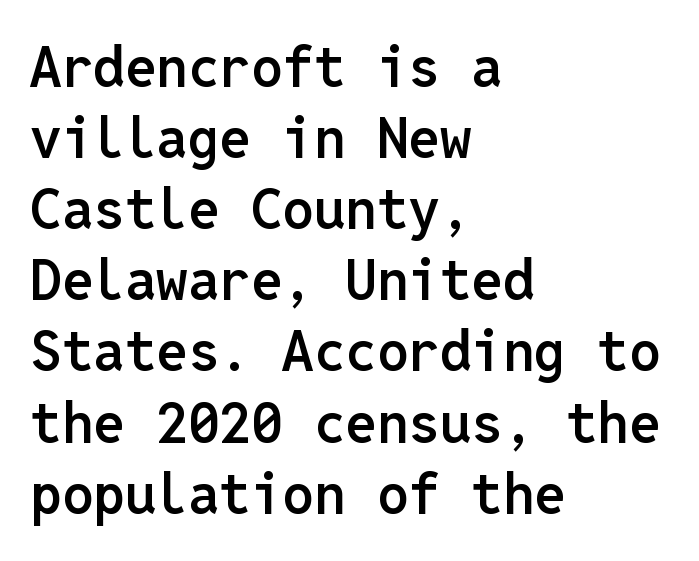
The image shows 56 px semibold sans-serif type, upright, monospaced; set left-aligned, normal line spacing (1.27x), normal letter spacing, not underlined; low stroke contrast and a medium x-height.
